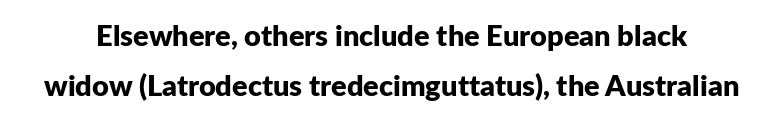
{"serif": "no", "italic": "no", "bold": "yes", "weight": "bold", "width": "normal", "stroke_contrast": "low", "x_height": "medium", "monospaced": "no", "underline": "no", "line_spacing_ratio": 1.71, "letter_spacing": "normal", "letter_spacing_em": 0.0, "glyph_px": 29}
